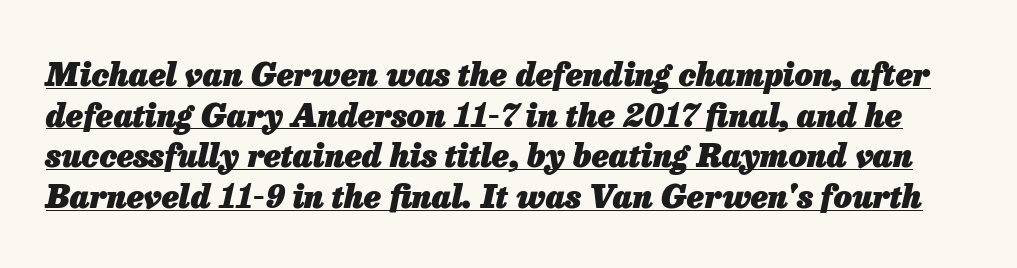
Spacing verdict: proportional, widths tailored to each character. Slanted lettering throughout. Students, note that the glyphs here touch the page at normal intervals. A baseline rule has been typeset under these characters. The glyphs have the mass of a bold cut. Notice how descenders clear the ascenders below comfortably — that's standard leading.
